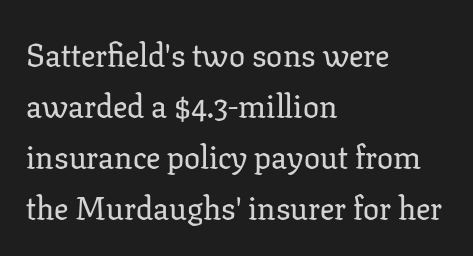
{"serif": "yes", "italic": "no", "width": "normal", "stroke_contrast": "low", "x_height": "medium", "monospaced": "no", "underline": "no", "align": "left", "line_spacing": "normal", "line_spacing_ratio": 1.59, "letter_spacing": "normal", "letter_spacing_em": 0.0, "glyph_px": 32}
